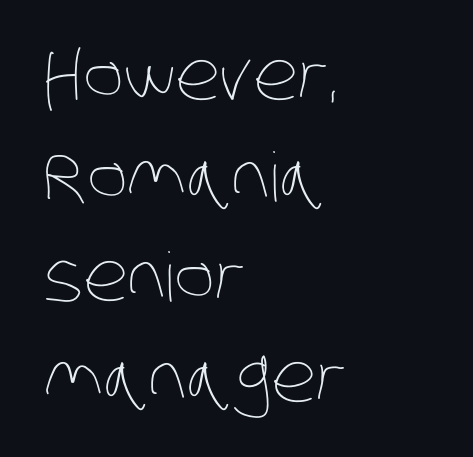
{"bold": "no", "weight": "thin", "width": "condensed", "stroke_contrast": "low", "x_height": "large", "monospaced": "no", "underline": "no", "align": "left", "line_spacing": "normal", "line_spacing_ratio": 1.48, "letter_spacing": "normal", "letter_spacing_em": 0.0, "glyph_px": 68}
